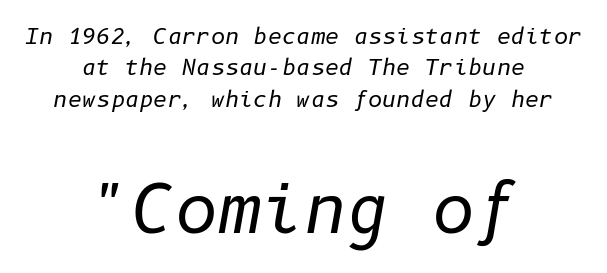
Q: Is the text bold? A: No.
Q: Is the text italic (slanted)? A: Yes, it leans right by about 10 degrees.
Q: Is the text underlined? A: No.
Q: How is the paragraph aligned? A: Centered.
Q: Is the spacing between letters normal or unusually wide? A: Normal.
Q: Is the spacing between lines tight, normal or loose? A: Normal.
Q: Which block of text is set in a larger size, the first (top) or the second (bottom)? A: The second (bottom) one.
Q: Width (condensed, normal, or wide)? A: Normal.
Q: Stroke contrast? A: Low.
Q: x-height? A: Medium.
